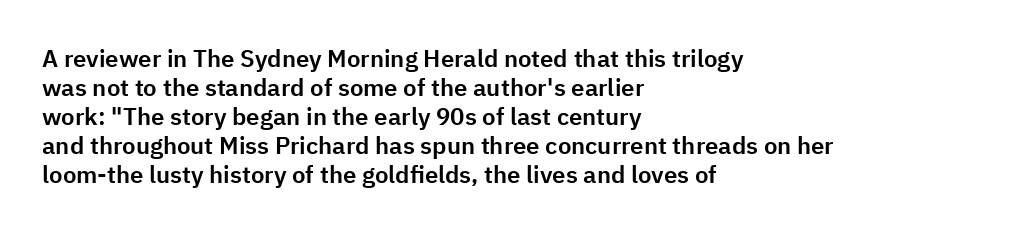
The area under the type is left untouched. Is the block centered? No — it sits flush against the left margin. Default kerning and tracking; the words read as compact shapes. Is there any slant? The stems are plumb.
